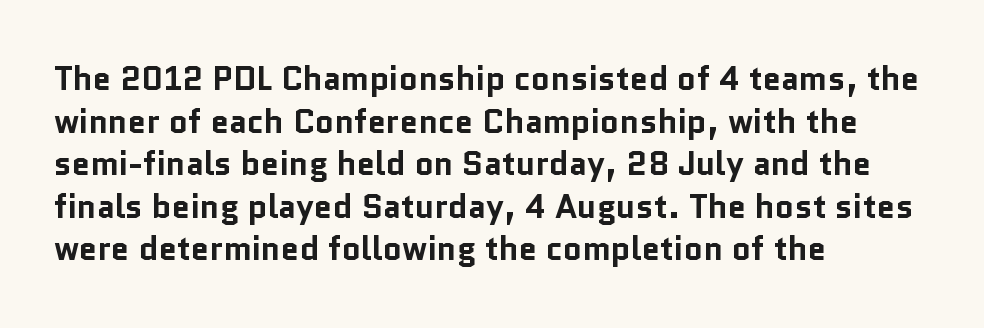
The image shows 33 px bold sans-serif type, upright; set left-aligned, normal line spacing (1.29x), normal letter spacing, not underlined; low stroke contrast and a medium x-height.
